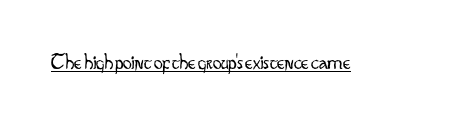
The image shows 22 px text type, upright; set normal letter spacing, underlined.
